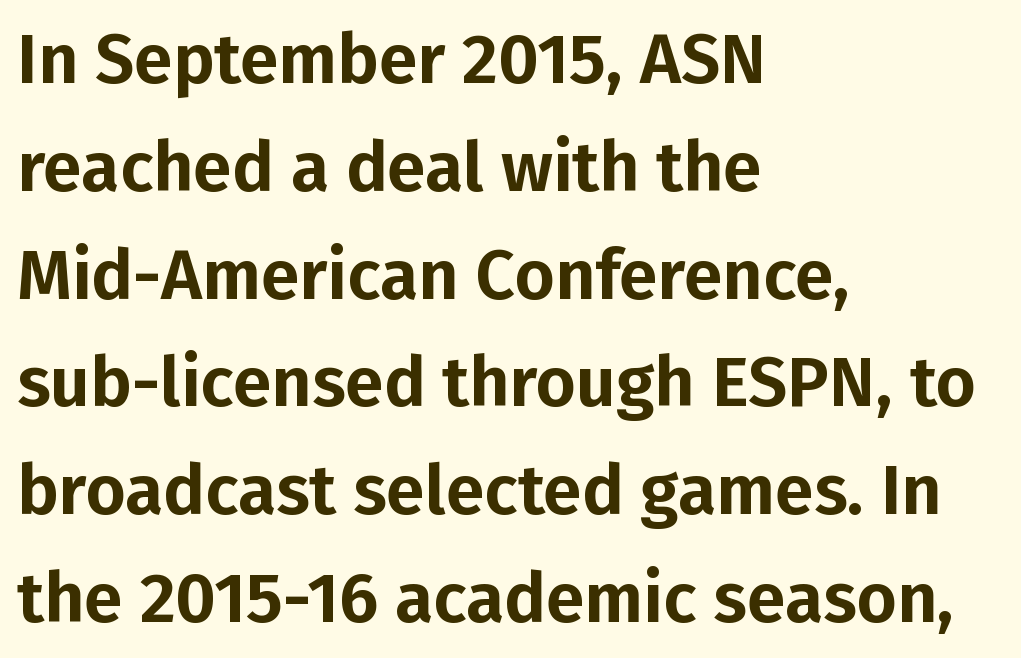
Each line starts at the same left margin while the right side varies. The tracking reads as untouched default to a designer's eye. Think of a printed novel: that variable character pitch is what you see here. Look at the bottom of the vertical strokes: they stop flat, with no serifs. The font's upright variant was chosen for this text.
